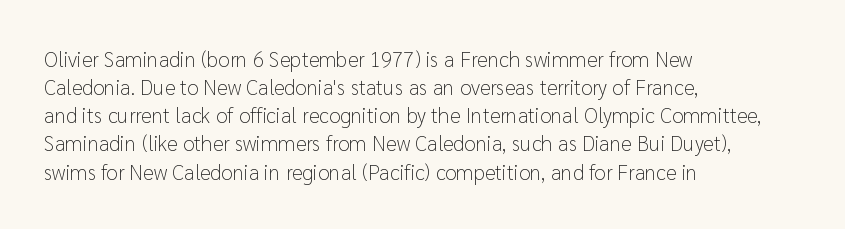
Q: Is the text bold? A: No.
Q: Is the text italic (slanted)? A: No, it is upright.
Q: Is the text underlined? A: No.
Q: How is the paragraph aligned? A: Left-aligned.
Q: Is the spacing between letters normal or unusually wide? A: Normal.
Q: Is the spacing between lines tight, normal or loose? A: Normal.
